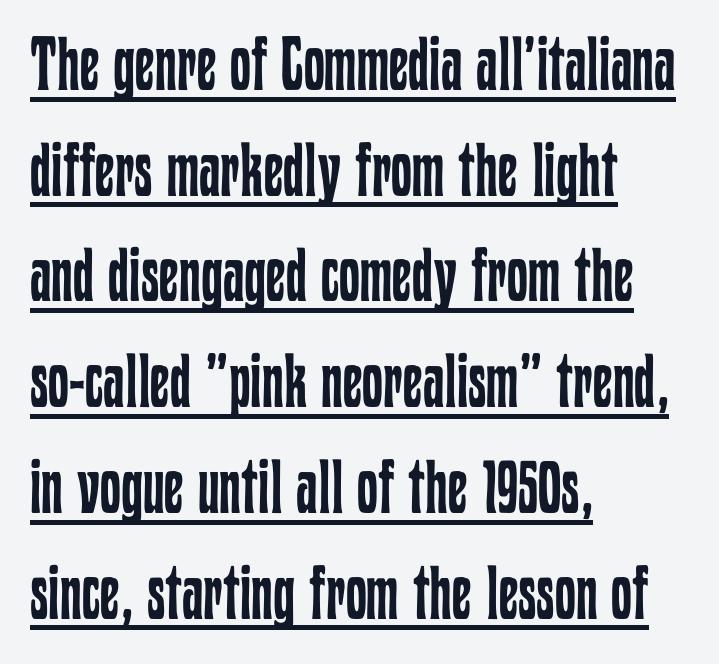
The image shows 75 px regular-weight, condensed type, upright; set left-aligned, normal line spacing (1.41x), normal letter spacing, underlined; low stroke contrast and a medium x-height.
